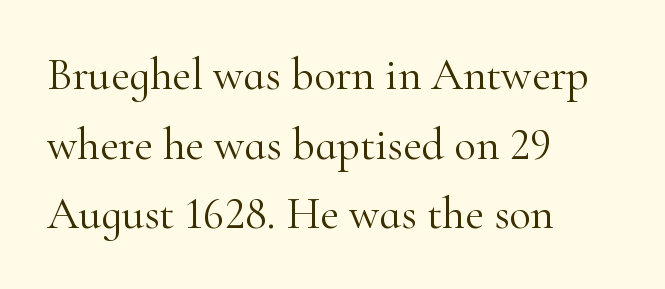
The line-height multiplier appears to be the usual default. The letters stand upright; this is a roman face. Type without underlining. Do the characters align in a grid? No, the font is proportional.
